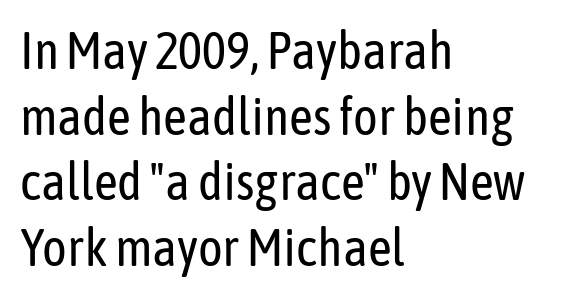
The image shows 52 px regular-weight, condensed sans-serif type, upright; set left-aligned, normal line spacing (1.26x), normal letter spacing, not underlined; low stroke contrast and a medium x-height.
